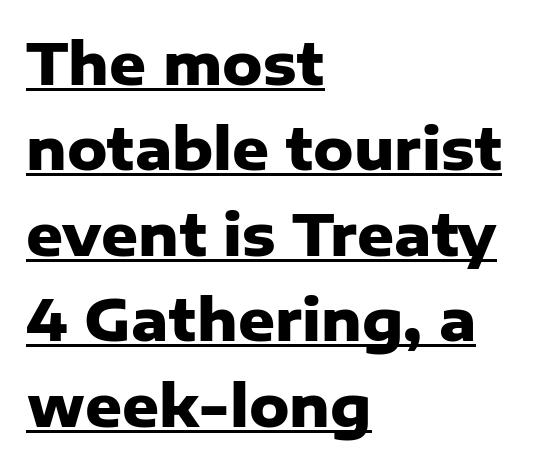
Which margin do the lines hug? The left one — the right edge is uneven. Look at the tracking — it's just the regular setting, nothing added. Is this a fixed-width face? No — the glyphs have proportional, varying widths. Style check: upright. The rendering shows plain stroke endings on the letterforms — a sans-serif design.
